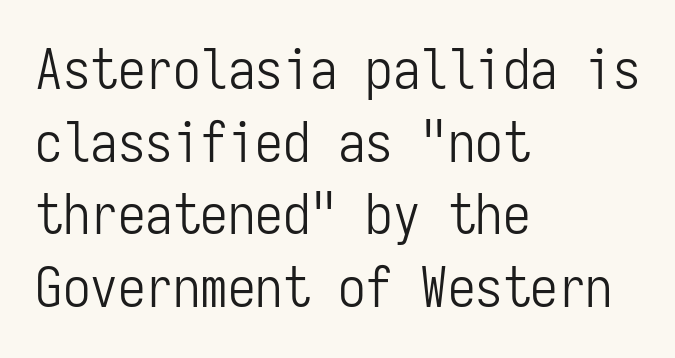
The image shows 55 px light, condensed sans-serif type, upright, monospaced; set left-aligned, normal line spacing (1.32x), normal letter spacing, not underlined; low stroke contrast and a medium x-height.
